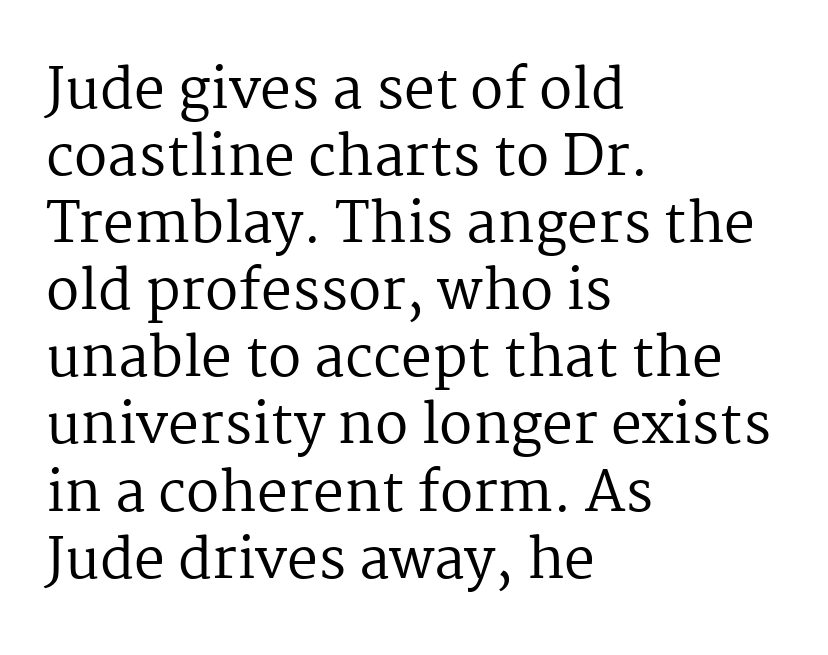
Classification — serif. Upright lettering throughout. Look at the tracking — it's just the regular setting, nothing added. A bare baseline throughout the passage.
